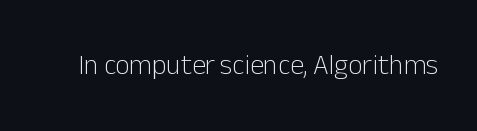
{"serif": "no", "italic": "no", "bold": "no", "weight": "light", "width": "normal", "stroke_contrast": "low", "x_height": "medium", "monospaced": "no", "underline": "no", "letter_spacing": "normal", "letter_spacing_em": 0.0, "glyph_px": 28}
